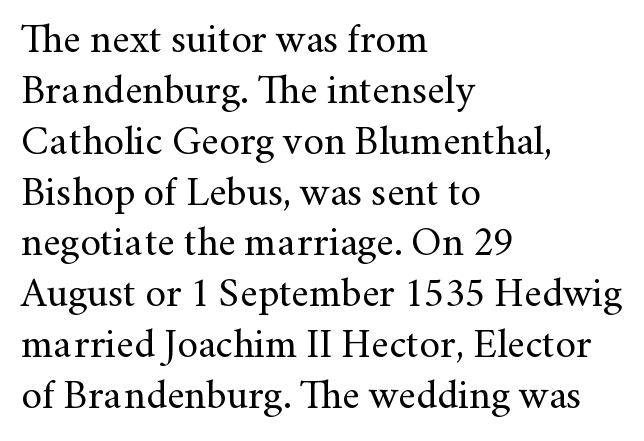
The image shows 41 px regular-weight serif type, upright; set left-aligned, line spacing 1.24x, normal letter spacing, not underlined; medium stroke contrast and a small x-height.
